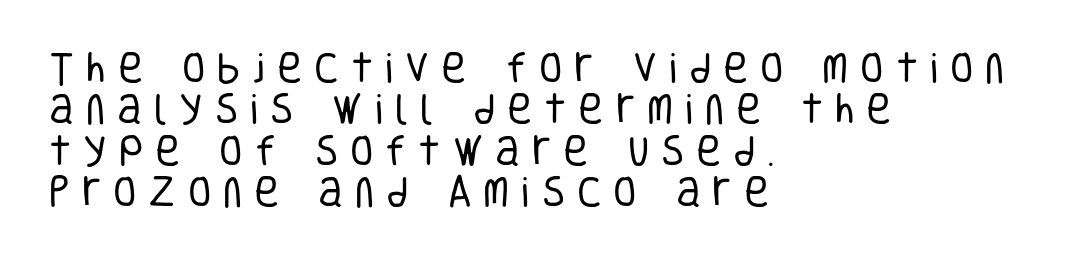
Q: Is the text bold? A: No.
Q: Is the text italic (slanted)? A: No, it is upright.
Q: Is the typeface a serif or a sans-serif typeface? A: Sans-serif.
Q: Is the text underlined? A: No.
Q: How is the paragraph aligned? A: Left-aligned.
Q: Is the spacing between letters normal or unusually wide? A: Unusually wide.
Q: Width (condensed, normal, or wide)? A: Condensed.
Q: Stroke contrast? A: Low.
Q: x-height? A: Large.
Q: Monospaced? A: No.
